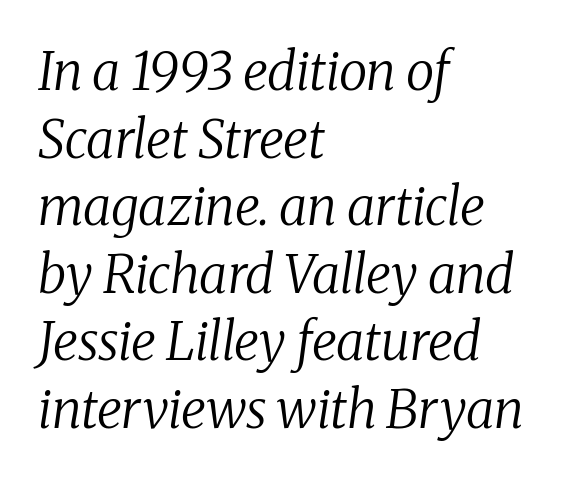
Does extra space separate the letters? No, they use regular spacing. This is oblique type, the kind used for emphasis or titles. Unmarked baselines from the first word to the last. Is this a fixed-width face? No — the glyphs have proportional, varying widths. The paragraph shown leans on its left margin.
